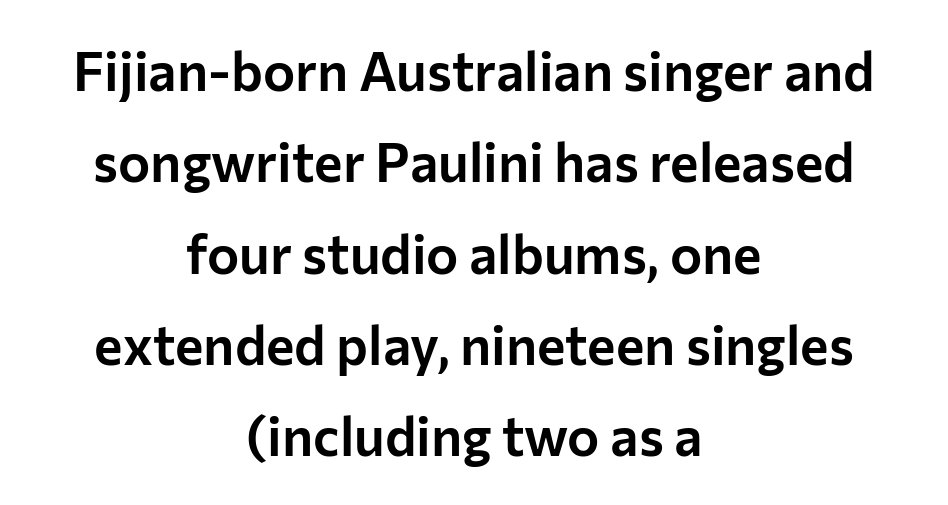
The image shows 54 px sans-serif type, upright; set centered, normal line spacing (1.69x), normal letter spacing, not underlined; low stroke contrast and a medium x-height.
